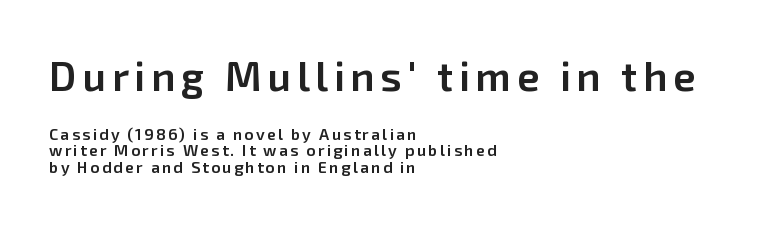
Descender tails drop into unmarked territory. Horizontally, the lines are justified to the leading edge only. Look at the bottom of the vertical strokes: they stop flat, with no serifs. Weight: semibold (demi).
